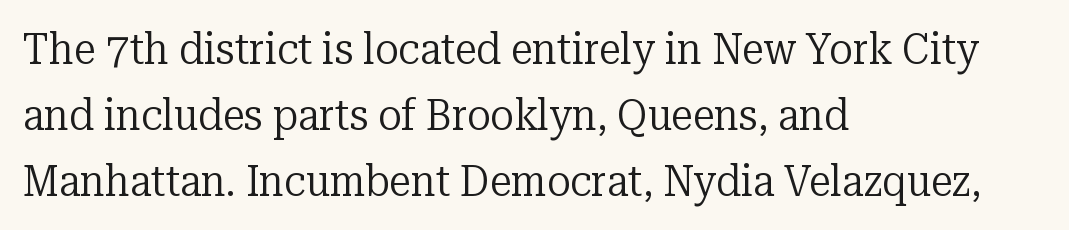
Q: Is the text bold? A: No.
Q: Is the text italic (slanted)? A: No, it is upright.
Q: Is the typeface a serif or a sans-serif typeface? A: Serif.
Q: Is the text underlined? A: No.
Q: How is the paragraph aligned? A: Left-aligned.
Q: Is the spacing between letters normal or unusually wide? A: Normal.
Q: Is the spacing between lines tight, normal or loose? A: Normal.
Q: Width (condensed, normal, or wide)? A: Normal.
Q: Stroke contrast? A: Low.
Q: x-height? A: Medium.
Q: Monospaced? A: No.
